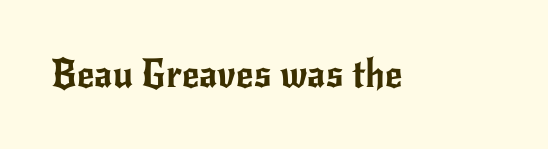
The image shows 38 px sans-serif type, upright; set normal letter spacing, not underlined; low stroke contrast and a small x-height.
